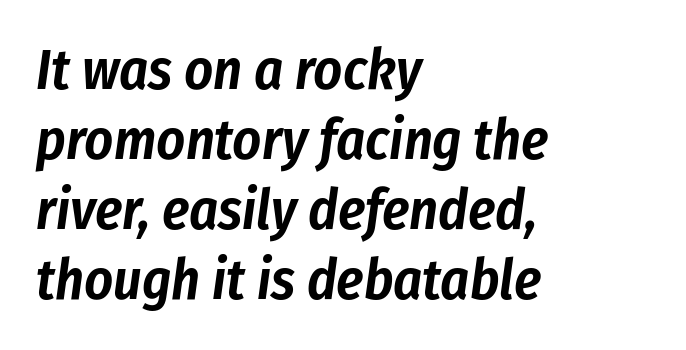
The image shows 56 px condensed type, italic (leaning right); set left-aligned, normal line spacing (1.25x), normal letter spacing, not underlined; low stroke contrast and a medium x-height.
